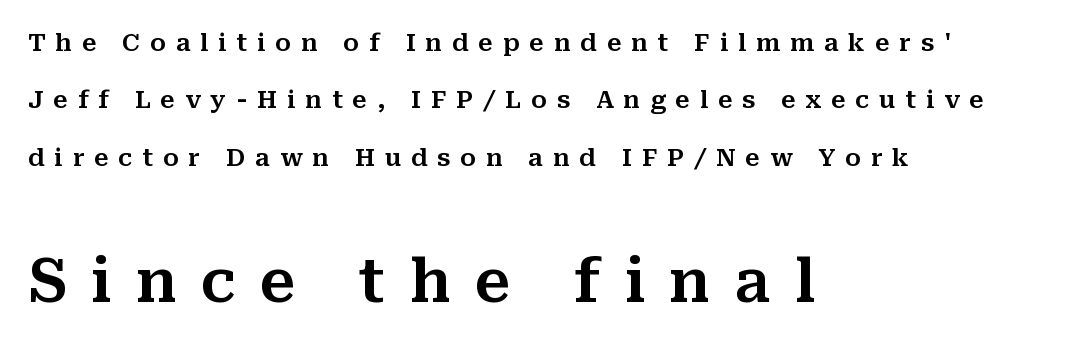
The image shows 59 px serif type, upright; set left-aligned, loose line spacing (2.39x), unusually wide letter spacing (+0.41 em), not underlined; the second (bottom) block is 2.46x larger; medium stroke contrast and a medium x-height.
